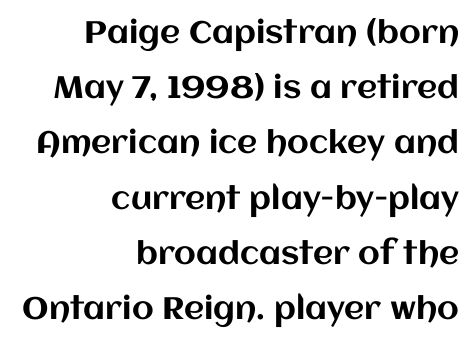
The image shows 31 px text type, upright; set right-aligned, line spacing 1.78x, normal letter spacing, not underlined; medium stroke contrast and a large x-height.
